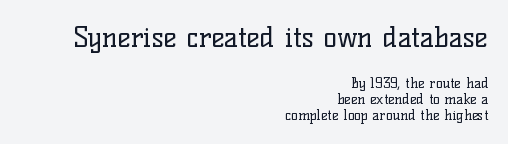
Is this a sans? No — the strokes have serifs. The characters are drawn with everyday or finer stroke widths. The zone under the glyphs is completely vacant. Typesetter's note — upper block bumped up in size, lower block left smaller. Italic: no, the glyphs are upright roman.
